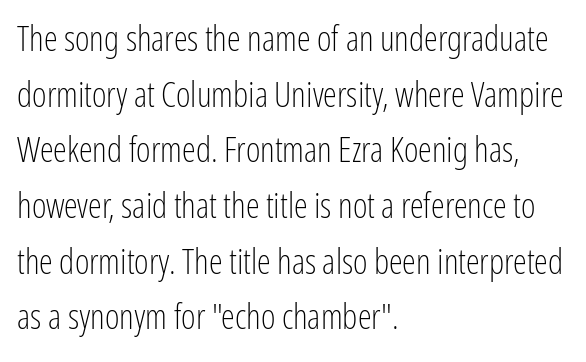
Q: Is the text bold? A: No.
Q: Is the text italic (slanted)? A: No, it is upright.
Q: Is the typeface a serif or a sans-serif typeface? A: Sans-serif.
Q: Is the text underlined? A: No.
Q: How is the paragraph aligned? A: Left-aligned.
Q: Is the spacing between letters normal or unusually wide? A: Normal.
Q: Is the spacing between lines tight, normal or loose? A: Normal.
Q: Width (condensed, normal, or wide)? A: Condensed.
Q: Stroke contrast? A: Low.
Q: x-height? A: Medium.
Q: Monospaced? A: No.
